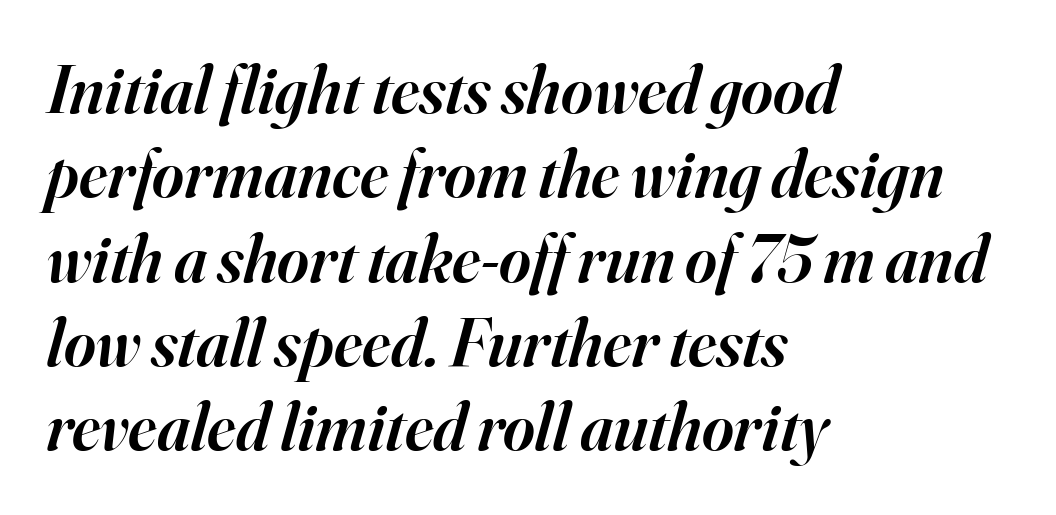
These lines keep a tight, regular rhythm from letter to letter. Bare-footed words on every line. Unlike a clean sans, this face finishes its strokes with serifs. Does the copy run flush right? No — it runs flush left.
